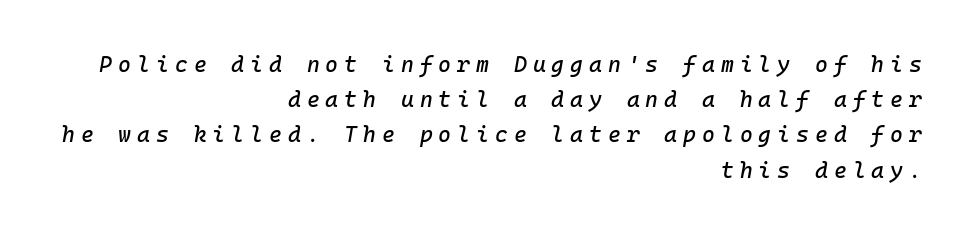
{"italic": "yes", "lean": "right", "slant_degrees": 10, "underline": "no", "align": "right", "line_spacing": "normal", "line_spacing_ratio": 1.6, "letter_spacing": "wide", "letter_spacing_em": 0.27, "glyph_px": 22}
